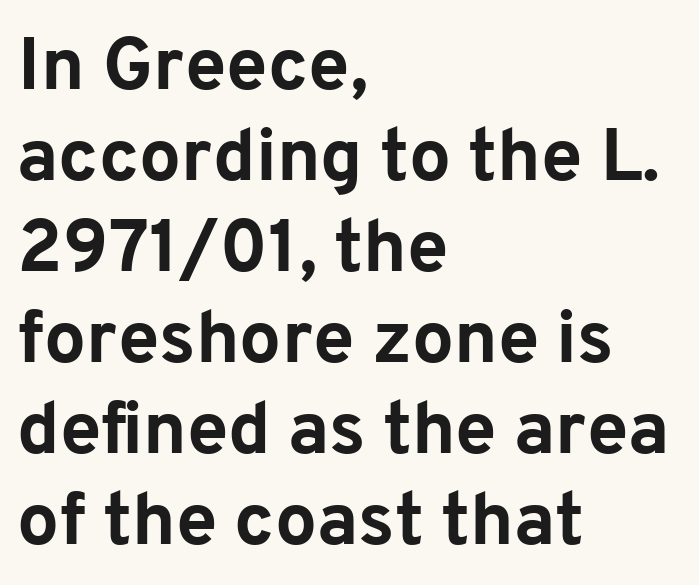
The image shows 74 px bold sans-serif type, upright; set left-aligned, line spacing 1.23x, normal letter spacing, not underlined; low stroke contrast and a medium x-height.
